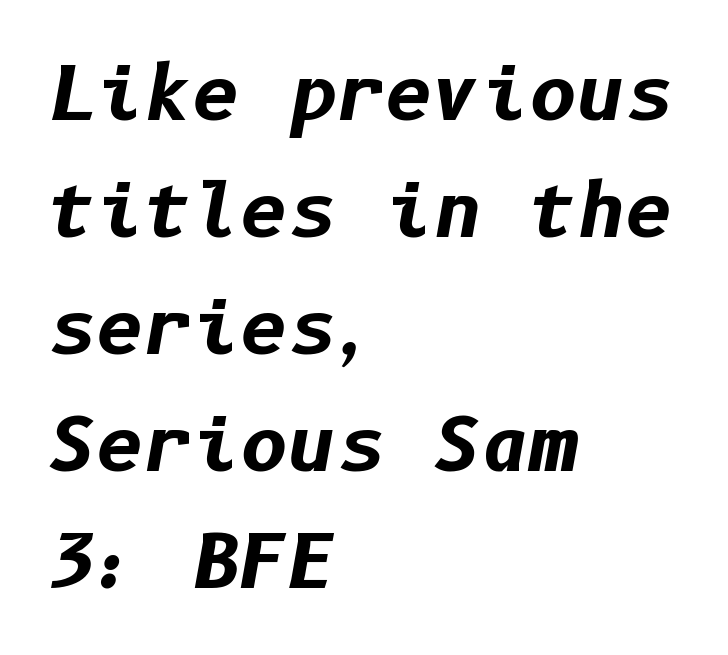
{"italic": "yes", "lean": "right", "slant_degrees": 10, "bold": "yes", "weight": "bold", "width": "normal", "stroke_contrast": "low", "x_height": "medium", "underline": "no", "align": "left", "line_spacing": "normal", "line_spacing_ratio": 1.58, "letter_spacing": "normal", "letter_spacing_em": 0.0, "glyph_px": 74}
